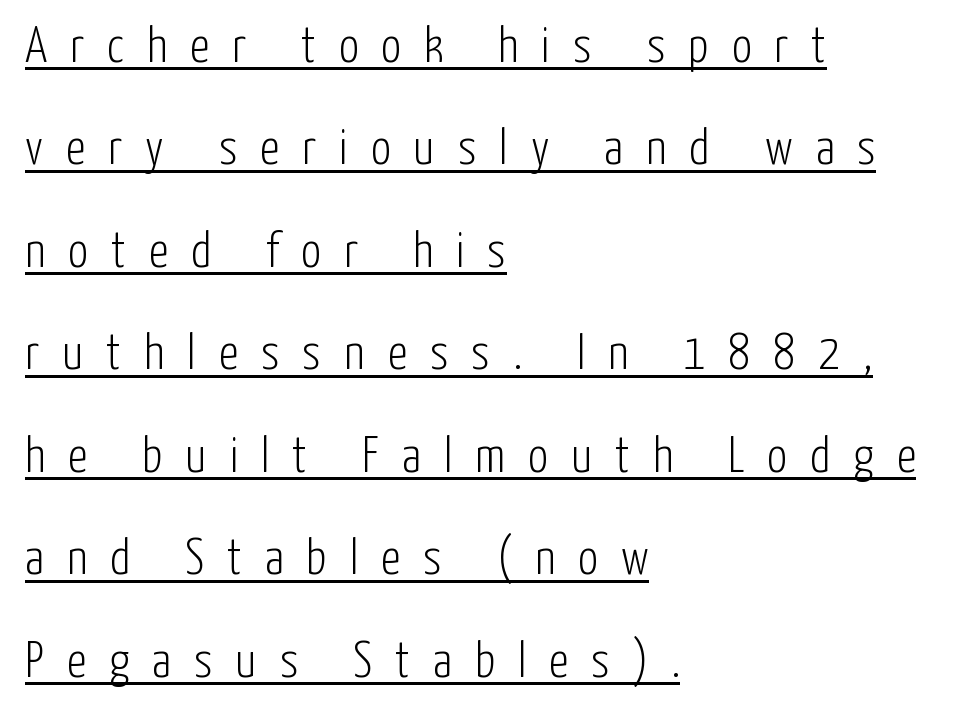
The image shows 50 px light, condensed sans-serif type, upright; set left-aligned, loose line spacing (2.05x), unusually wide letter spacing (+0.46 em), underlined; low stroke contrast and a medium x-height.
